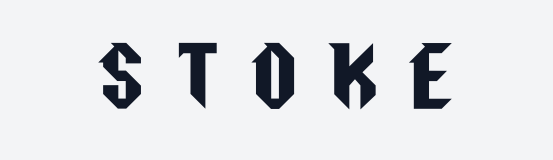
Honestly, there is no underline to notice here at all. The passage shown is typeset with a sans-serif family. Note the varied advance widths — an 'i' is clearly narrower than an 'm'. Nope, not italic — everything's standing straight. These lines have a slow, spaced-out rhythm from letter to letter.
